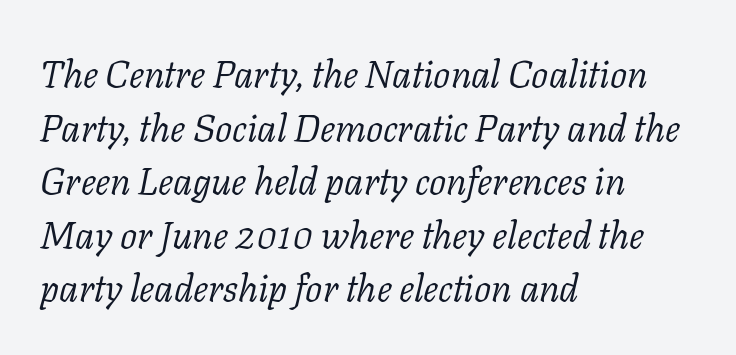
Q: Is the text bold? A: No.
Q: Is the text italic (slanted)? A: Yes, it leans right by about 11 degrees.
Q: Is the typeface a serif or a sans-serif typeface? A: Serif.
Q: Is the text underlined? A: No.
Q: How is the paragraph aligned? A: Left-aligned.
Q: Is the spacing between letters normal or unusually wide? A: Normal.
Q: Is the spacing between lines tight, normal or loose? A: Normal.
Q: Width (condensed, normal, or wide)? A: Normal.
Q: Stroke contrast? A: Low.
Q: x-height? A: Medium.
Q: Monospaced? A: No.
